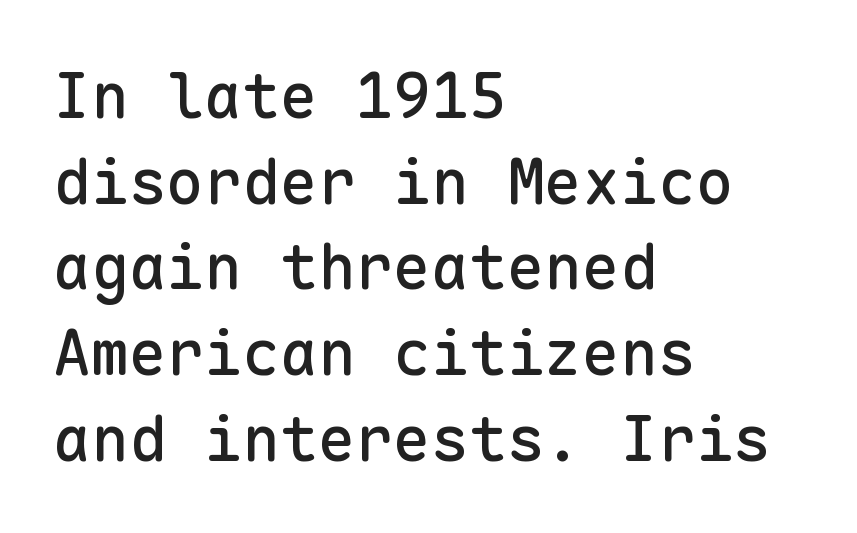
{"serif": "no", "italic": "no", "width": "normal", "stroke_contrast": "low", "x_height": "medium", "monospaced": "yes", "underline": "no", "align": "left", "line_spacing": "normal", "line_spacing_ratio": 1.36, "letter_spacing": "normal", "letter_spacing_em": 0.0, "glyph_px": 63}
